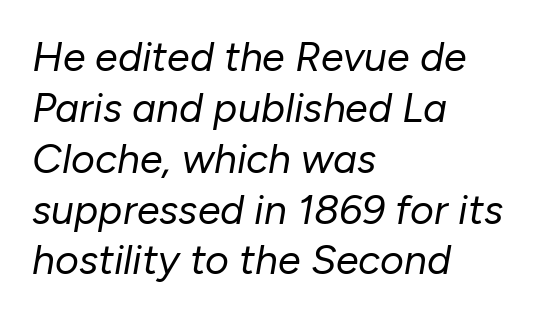
The image shows 41 px regular-weight type, italic (leaning right); set left-aligned, line spacing 1.24x, normal letter spacing, not underlined; low stroke contrast and a medium x-height.
